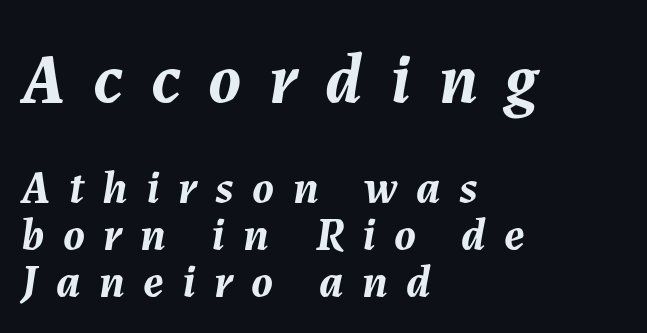
The image shows 71 px semibold type, italic (leaning right); set left-aligned, tight line spacing (1.0x), unusually wide letter spacing (+0.39 em), not underlined; the first (top) block is 1.51x larger; medium stroke contrast and a medium x-height.
